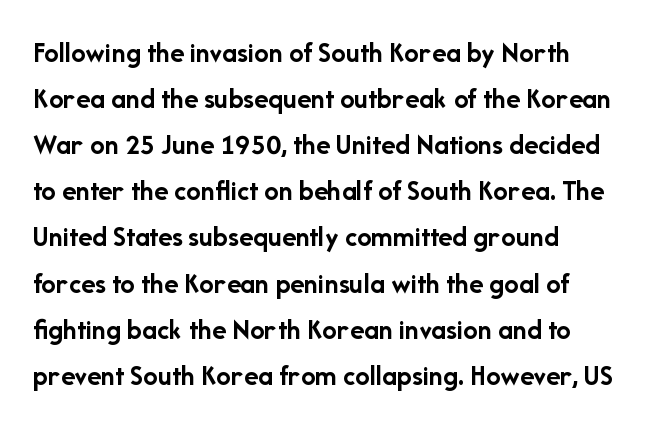
{"serif": "no", "italic": "no", "bold": "yes", "weight": "semibold", "width": "normal", "stroke_contrast": "low", "x_height": "medium", "monospaced": "no", "underline": "no", "align": "left", "line_spacing": "normal", "line_spacing_ratio": 1.59, "letter_spacing": "normal", "letter_spacing_em": 0.0, "glyph_px": 29}
